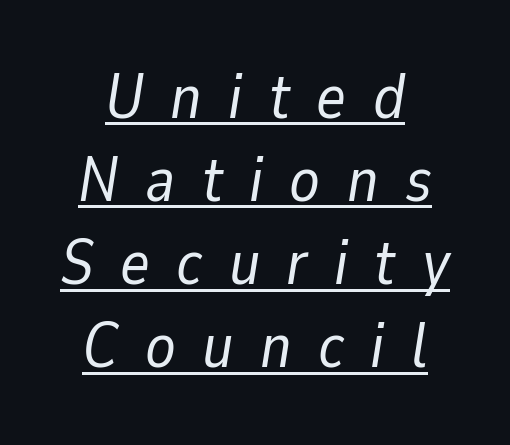
The image shows 63 px regular-weight type, italic (leaning right); set normal line spacing (1.32x), unusually wide letter spacing (+0.42 em), underlined; low stroke contrast and a medium x-height.
